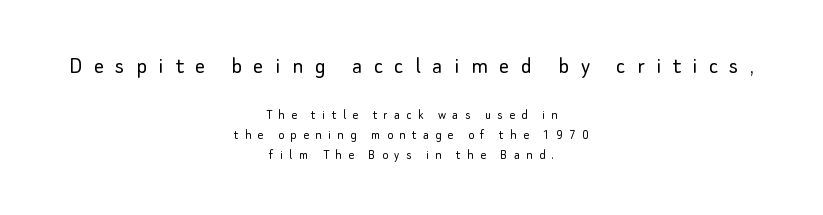
{"italic": "no", "bold": "no", "underline": "no", "align": "center", "line_spacing": "normal", "line_spacing_ratio": 1.44, "letter_spacing": "wide", "letter_spacing_em": 0.46, "larger_block": "first", "size_ratio": 1.79, "glyph_px": 25}
